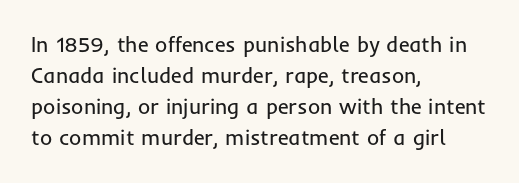
The image shows 21 px text type, upright; set left-aligned, normal line spacing (1.48x), normal letter spacing, not underlined.
